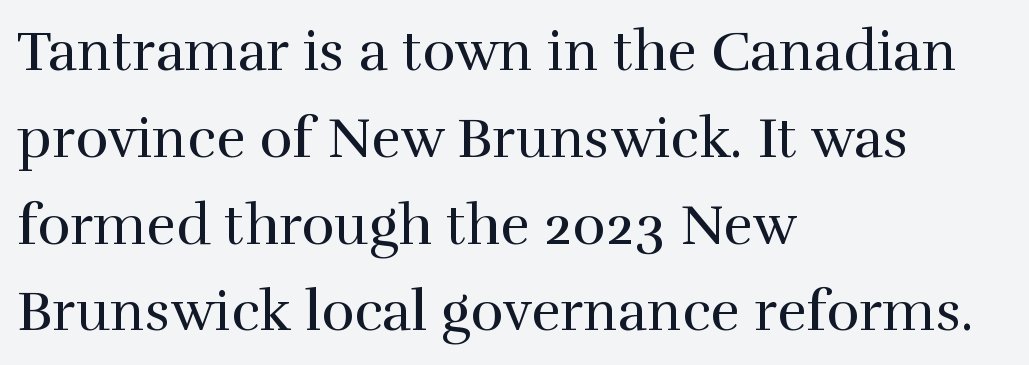
Q: Is the text bold? A: No.
Q: Is the text italic (slanted)? A: No, it is upright.
Q: Is the typeface a serif or a sans-serif typeface? A: Serif.
Q: Is the text underlined? A: No.
Q: How is the paragraph aligned? A: Left-aligned.
Q: Is the spacing between letters normal or unusually wide? A: Normal.
Q: Is the spacing between lines tight, normal or loose? A: Normal.
Q: Width (condensed, normal, or wide)? A: Normal.
Q: x-height? A: Medium.
Q: Monospaced? A: No.
